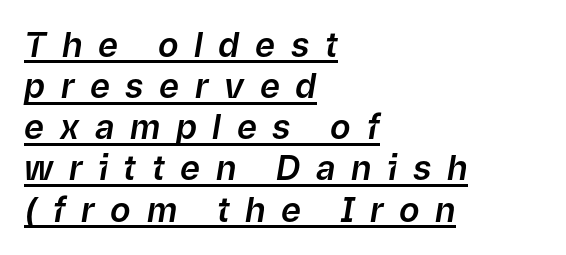
Q: Is the text italic (slanted)? A: Yes, it leans right by about 9 degrees.
Q: Is the text underlined? A: Yes.
Q: How is the paragraph aligned? A: Left-aligned.
Q: Is the spacing between letters normal or unusually wide? A: Unusually wide.
Q: Width (condensed, normal, or wide)? A: Normal.
Q: Stroke contrast? A: Low.
Q: x-height? A: Medium.
Q: Monospaced? A: No.
